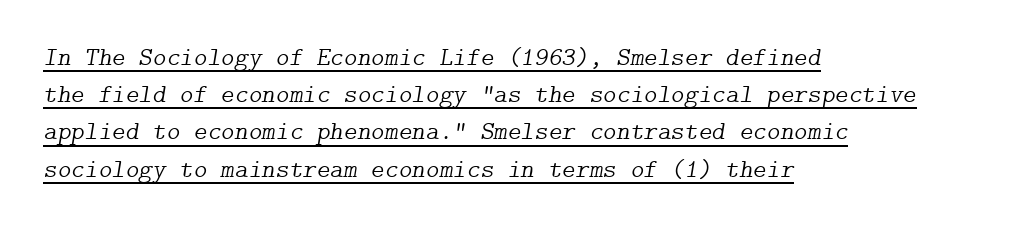
Q: Is the text bold? A: No.
Q: Is the text italic (slanted)? A: Yes, it leans right by about 9 degrees.
Q: Is the text underlined? A: Yes.
Q: How is the paragraph aligned? A: Left-aligned.
Q: Is the spacing between letters normal or unusually wide? A: Normal.
Q: Is the spacing between lines tight, normal or loose? A: Normal.
